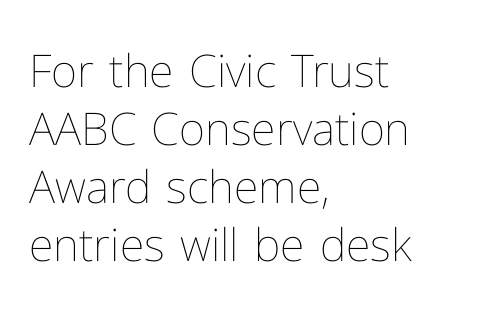
{"italic": "no", "bold": "no", "weight": "thin", "width": "normal", "stroke_contrast": "low", "x_height": "medium", "monospaced": "no", "underline": "no", "align": "left", "line_spacing": "normal", "line_spacing_ratio": 1.29, "letter_spacing": "normal", "letter_spacing_em": 0.0, "glyph_px": 45}
